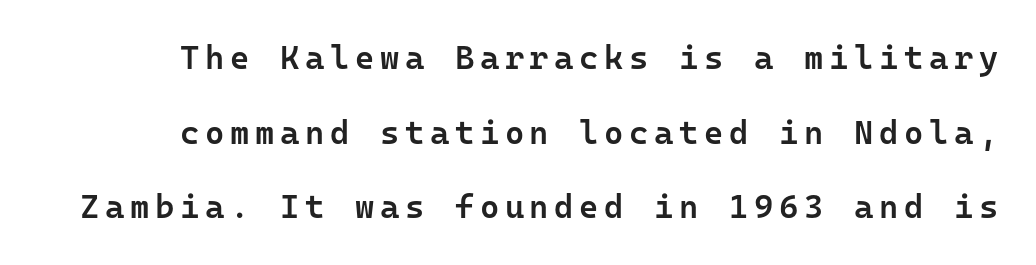
Underlining? Definitely not there. A typesetter would call this monospace, since all characters share one set width. Reading down the column, the eye jumps a long way to each next line. Ordinary non-slanted type is in use.
